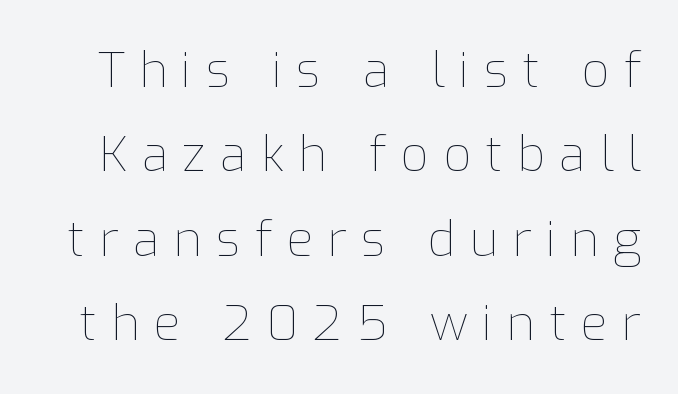
{"italic": "no", "bold": "no", "weight": "thin", "width": "normal", "stroke_contrast": "low", "x_height": "medium", "monospaced": "no", "underline": "no", "line_spacing_ratio": 1.72, "letter_spacing": "wide", "letter_spacing_em": 0.29, "glyph_px": 49}
